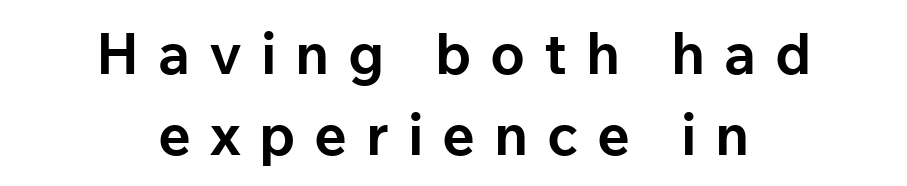
{"serif": "no", "italic": "no", "bold": "yes", "weight": "bold", "width": "normal", "stroke_contrast": "low", "x_height": "medium", "monospaced": "no", "underline": "no", "align": "center", "line_spacing": "normal", "line_spacing_ratio": 1.42, "letter_spacing": "wide", "letter_spacing_em": 0.33, "glyph_px": 57}
